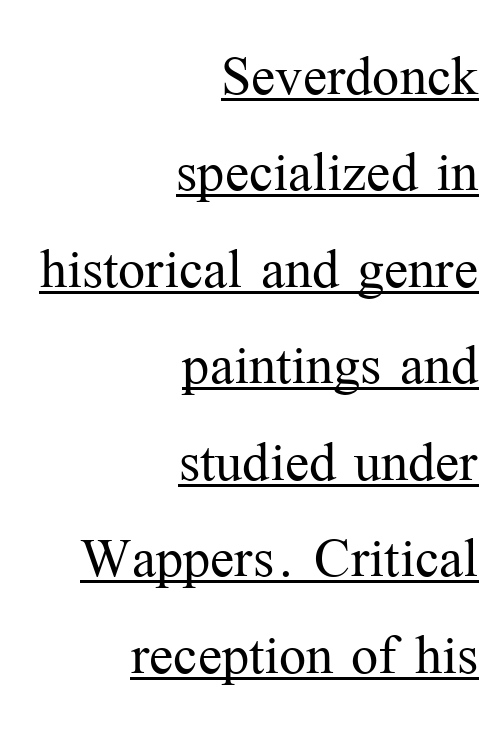
The image shows 72 px light serif type, upright; set right-aligned, normal line spacing (1.34x), normal letter spacing, underlined; medium stroke contrast and a medium x-height.
